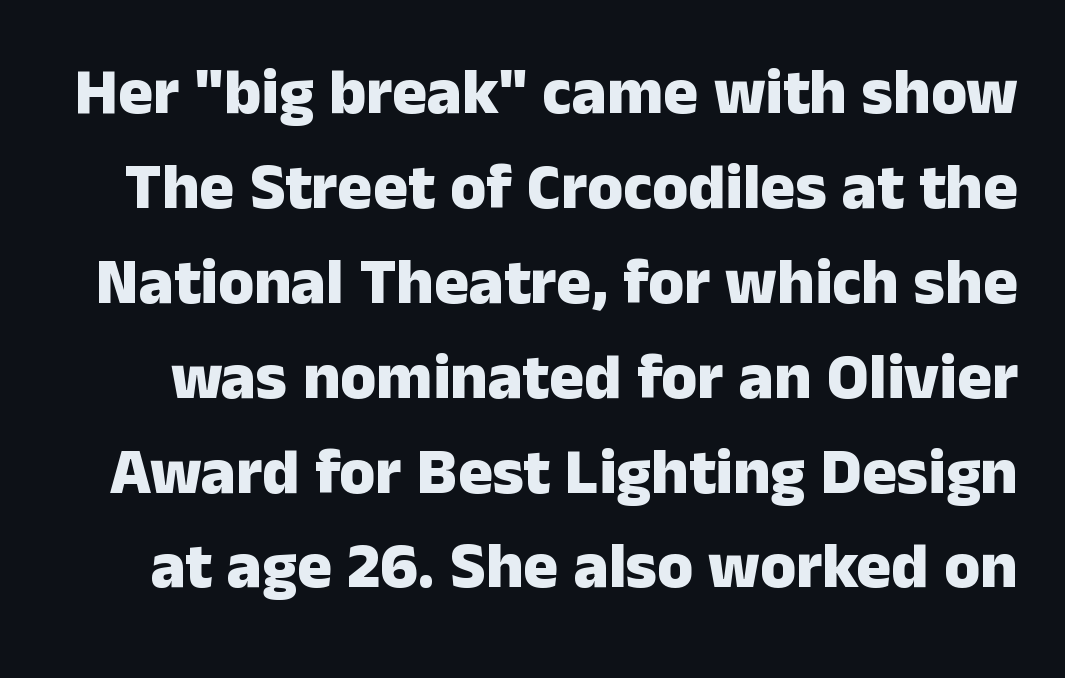
The image shows 65 px heavy sans-serif type, upright; set normal line spacing (1.46x), normal letter spacing, not underlined; low stroke contrast and a medium x-height.
